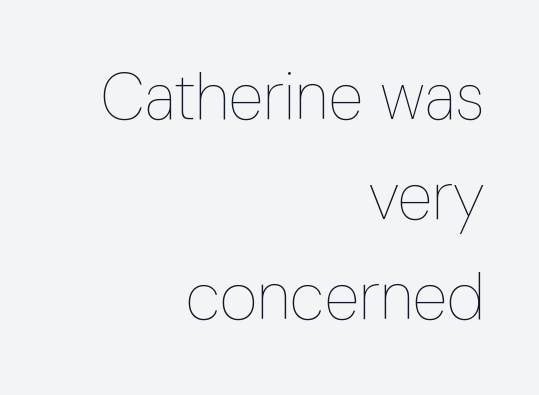
The image shows 65 px thin, condensed type, upright; set right-aligned, normal line spacing (1.54x), normal letter spacing, not underlined; low stroke contrast and a medium x-height.
